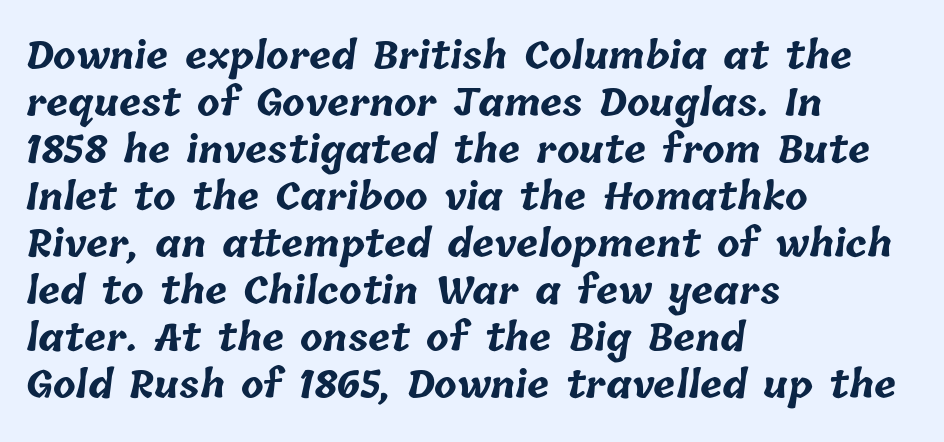
Q: Is the text bold? A: Yes.
Q: Is the text underlined? A: No.
Q: How is the paragraph aligned? A: Left-aligned.
Q: Is the spacing between letters normal or unusually wide? A: Normal.
Q: Is the spacing between lines tight, normal or loose? A: Normal.
Q: Width (condensed, normal, or wide)? A: Normal.
Q: Stroke contrast? A: Low.
Q: x-height? A: Medium.
Q: Monospaced? A: No.
